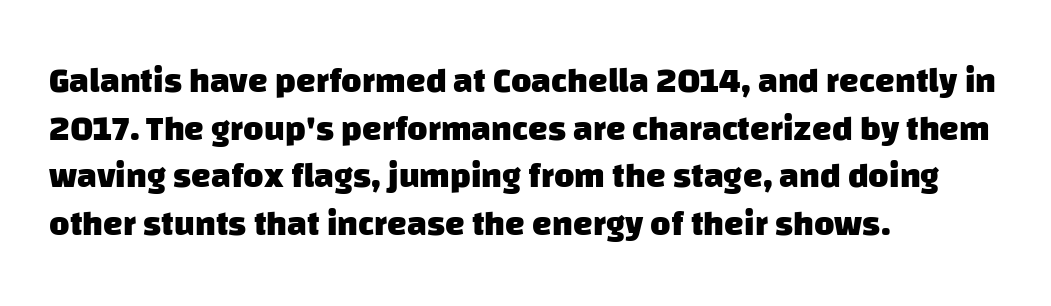
Q: Is the text bold? A: Yes.
Q: Is the typeface a serif or a sans-serif typeface? A: Sans-serif.
Q: Is the text underlined? A: No.
Q: How is the paragraph aligned? A: Left-aligned.
Q: Is the spacing between letters normal or unusually wide? A: Normal.
Q: Is the spacing between lines tight, normal or loose? A: Normal.
Q: Width (condensed, normal, or wide)? A: Normal.
Q: Stroke contrast? A: Low.
Q: x-height? A: Large.
Q: Monospaced? A: No.
